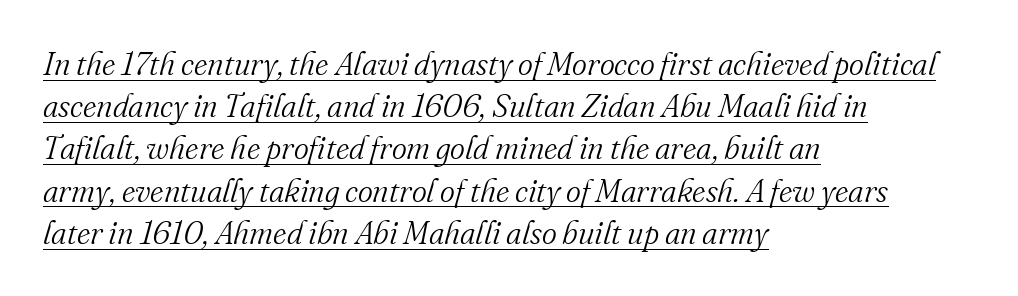
{"serif": "yes", "italic": "yes", "lean": "right", "slant_degrees": 16, "bold": "no", "weight": "light", "width": "normal", "stroke_contrast": "medium", "x_height": "small", "monospaced": "no", "underline": "yes", "align": "left", "line_spacing": "normal", "line_spacing_ratio": 1.32, "letter_spacing": "normal", "letter_spacing_em": 0.0, "glyph_px": 32}
